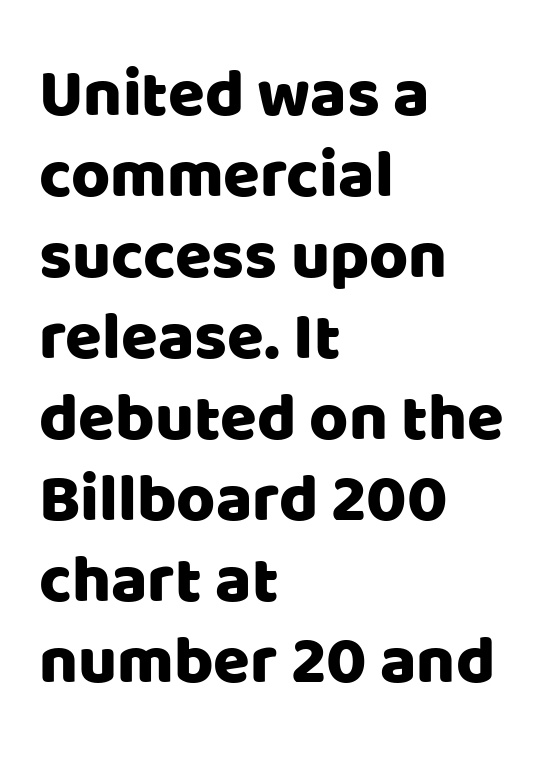
Q: Is the text italic (slanted)? A: No, it is upright.
Q: Is the typeface a serif or a sans-serif typeface? A: Sans-serif.
Q: Is the text underlined? A: No.
Q: How is the paragraph aligned? A: Left-aligned.
Q: Is the spacing between letters normal or unusually wide? A: Normal.
Q: Width (condensed, normal, or wide)? A: Normal.
Q: Stroke contrast? A: Low.
Q: x-height? A: Large.
Q: Monospaced? A: No.
